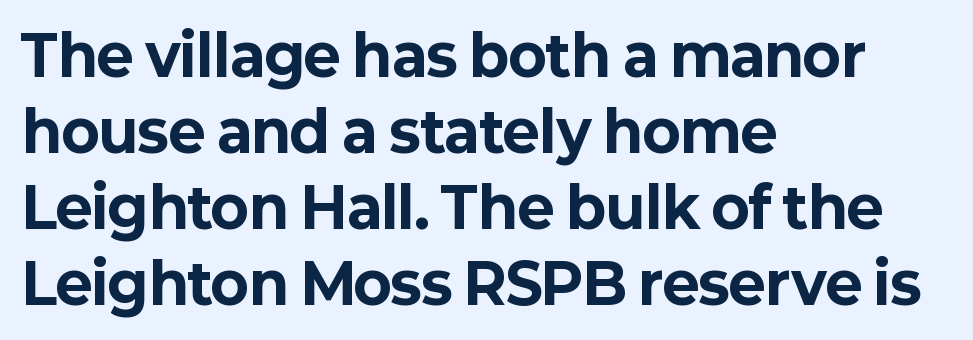
The image shows 56 px bold sans-serif type, upright; set left-aligned, normal line spacing (1.36x), normal letter spacing, not underlined; low stroke contrast and a medium x-height.
